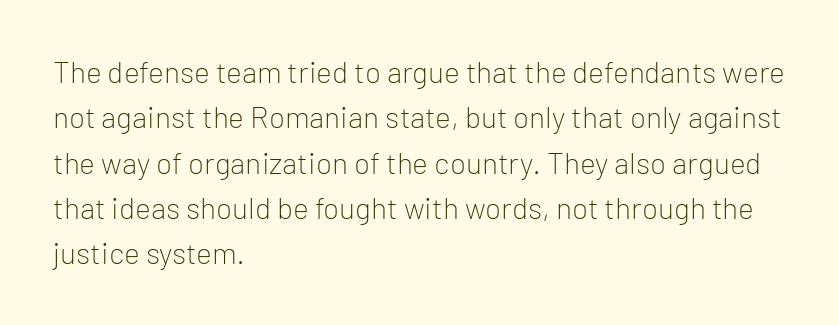
Q: Is the text bold? A: No.
Q: Is the text italic (slanted)? A: No, it is upright.
Q: Is the typeface a serif or a sans-serif typeface? A: Sans-serif.
Q: Is the text underlined? A: No.
Q: How is the paragraph aligned? A: Left-aligned.
Q: Is the spacing between letters normal or unusually wide? A: Normal.
Q: Is the spacing between lines tight, normal or loose? A: Normal.
Q: Width (condensed, normal, or wide)? A: Normal.
Q: Stroke contrast? A: Low.
Q: x-height? A: Medium.
Q: Monospaced? A: No.
